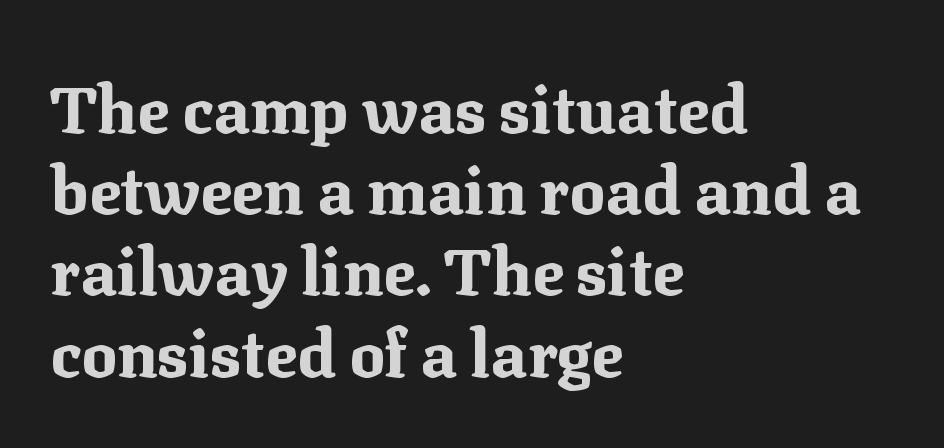
{"serif": "yes", "italic": "no", "bold": "yes", "weight": "bold", "width": "normal", "stroke_contrast": "medium", "x_height": "medium", "monospaced": "no", "underline": "no", "align": "left", "line_spacing_ratio": 1.23, "letter_spacing": "normal", "letter_spacing_em": 0.0, "glyph_px": 66}
